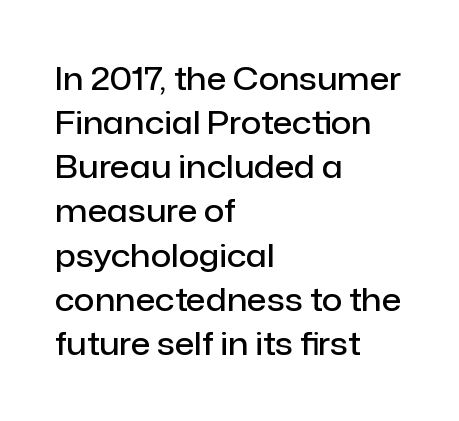
{"serif": "no", "italic": "no", "bold": "semi", "weight": "semibold", "width": "normal", "stroke_contrast": "low", "x_height": "medium", "monospaced": "no", "underline": "no", "align": "left", "line_spacing": "normal", "line_spacing_ratio": 1.38, "letter_spacing": "normal", "letter_spacing_em": 0.0, "glyph_px": 32}
